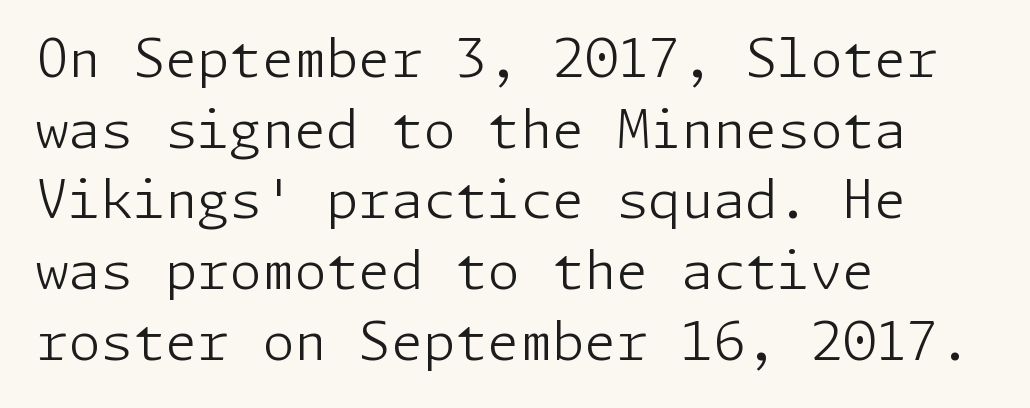
Q: Is the text bold? A: No.
Q: Is the text italic (slanted)? A: No, it is upright.
Q: Is the typeface a serif or a sans-serif typeface? A: Sans-serif.
Q: Is the text underlined? A: No.
Q: How is the paragraph aligned? A: Left-aligned.
Q: Is the spacing between letters normal or unusually wide? A: Normal.
Q: Is the spacing between lines tight, normal or loose? A: Normal.
Q: Width (condensed, normal, or wide)? A: Normal.
Q: Stroke contrast? A: Low.
Q: x-height? A: Medium.
